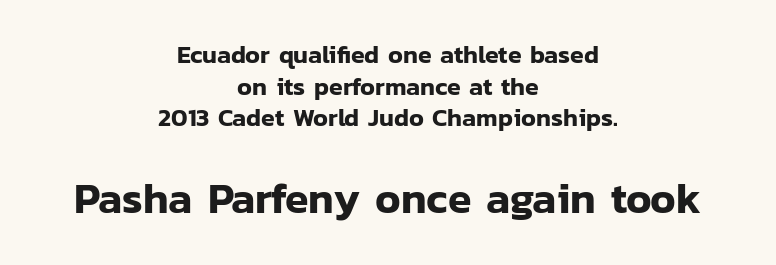
The image shows 43 px sans-serif type, upright; set centered, normal line spacing (1.27x), normal letter spacing, not underlined; the second (bottom) block is 1.72x larger; low stroke contrast and a medium x-height.
